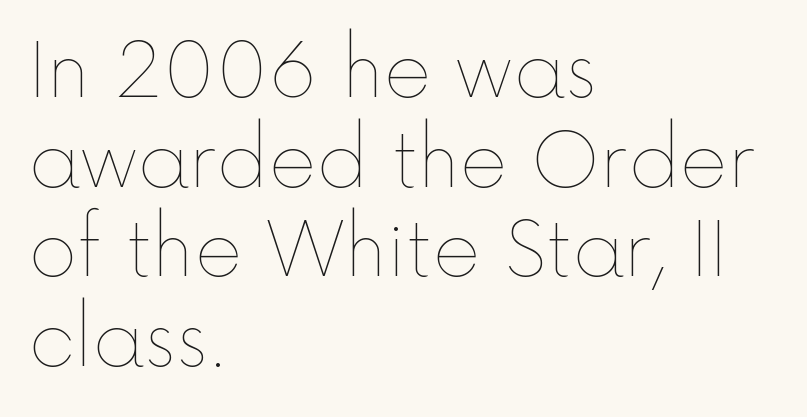
Q: Is the text bold? A: No.
Q: Is the text italic (slanted)? A: No, it is upright.
Q: Is the text underlined? A: No.
Q: How is the paragraph aligned? A: Left-aligned.
Q: Is the spacing between letters normal or unusually wide? A: Normal.
Q: Width (condensed, normal, or wide)? A: Normal.
Q: x-height? A: Medium.
Q: Monospaced? A: No.
